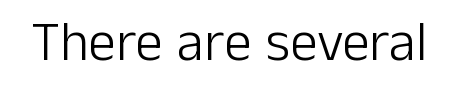
Think of a printed novel: that variable character pitch is what you see here. The typesetting does not lean heavy: it is not bold. A sans-serif font was chosen for this passage. Rendered with straight, roman letterforms. Caption: standard tracking, unaltered.
